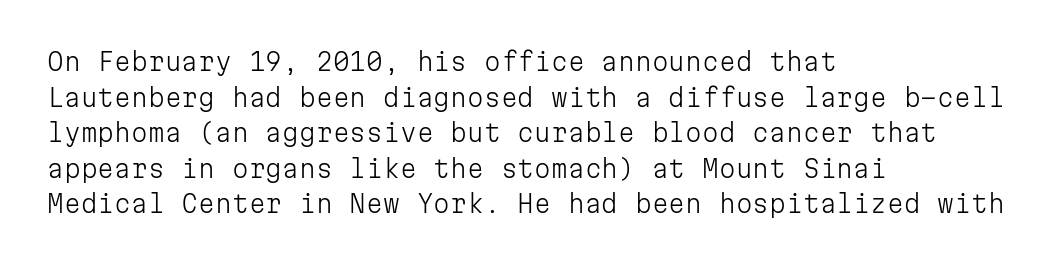
The image shows 24 px text type, upright; set left-aligned, normal line spacing (1.48x), normal letter spacing, not underlined.
